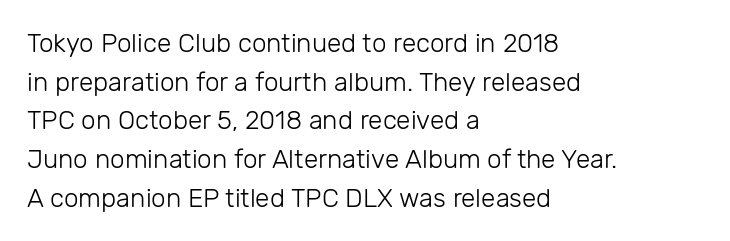
{"italic": "no", "bold": "no", "underline": "no", "align": "left", "line_spacing": "normal", "line_spacing_ratio": 1.49, "letter_spacing": "normal", "letter_spacing_em": 0.0, "glyph_px": 26}
